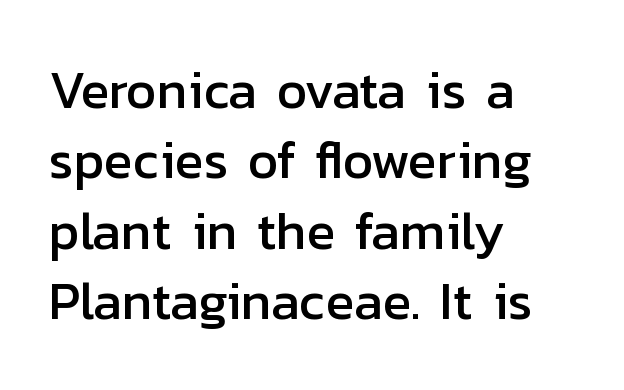
Q: Is the text italic (slanted)? A: No, it is upright.
Q: Is the typeface a serif or a sans-serif typeface? A: Sans-serif.
Q: Is the text underlined? A: No.
Q: How is the paragraph aligned? A: Left-aligned.
Q: Is the spacing between letters normal or unusually wide? A: Normal.
Q: Is the spacing between lines tight, normal or loose? A: Normal.
Q: Width (condensed, normal, or wide)? A: Normal.
Q: Stroke contrast? A: Low.
Q: x-height? A: Medium.
Q: Monospaced? A: No.
